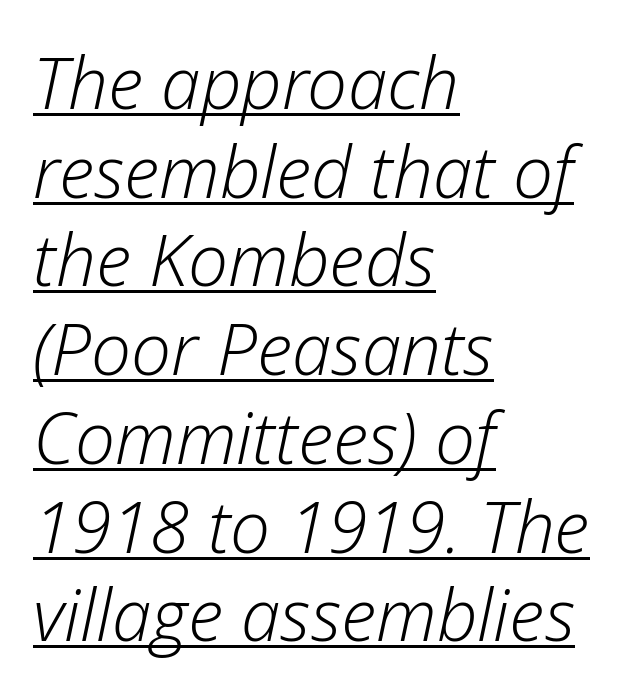
Q: Is the text bold? A: No.
Q: Is the text italic (slanted)? A: Yes, it leans right by about 12 degrees.
Q: Is the text underlined? A: Yes.
Q: How is the paragraph aligned? A: Left-aligned.
Q: Is the spacing between letters normal or unusually wide? A: Normal.
Q: Is the spacing between lines tight, normal or loose? A: Normal.
Q: Width (condensed, normal, or wide)? A: Normal.
Q: Stroke contrast? A: Low.
Q: x-height? A: Medium.
Q: Monospaced? A: No.
